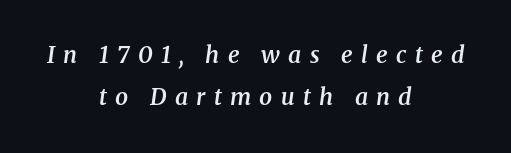
The image shows 23 px text type, italic (leaning right); set centered, line spacing 1.83x, unusually wide letter spacing (+0.36 em), not underlined.
